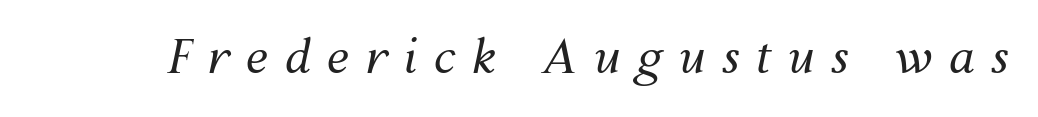
Q: Is the text bold? A: No.
Q: Is the text italic (slanted)? A: Yes, it leans right by about 12 degrees.
Q: Is the text underlined? A: No.
Q: Is the spacing between letters normal or unusually wide? A: Unusually wide.
Q: Width (condensed, normal, or wide)? A: Normal.
Q: Stroke contrast? A: Medium.
Q: x-height? A: Medium.
Q: Monospaced? A: No.
